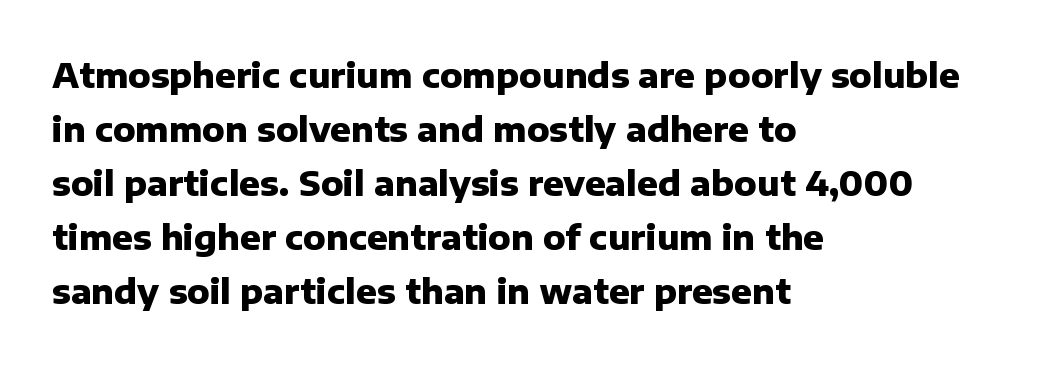
Q: Is the text bold? A: Yes.
Q: Is the text italic (slanted)? A: No, it is upright.
Q: Is the typeface a serif or a sans-serif typeface? A: Sans-serif.
Q: Is the text underlined? A: No.
Q: How is the paragraph aligned? A: Left-aligned.
Q: Is the spacing between letters normal or unusually wide? A: Normal.
Q: Is the spacing between lines tight, normal or loose? A: Normal.
Q: Width (condensed, normal, or wide)? A: Normal.
Q: Stroke contrast? A: Low.
Q: x-height? A: Medium.
Q: Monospaced? A: No.
